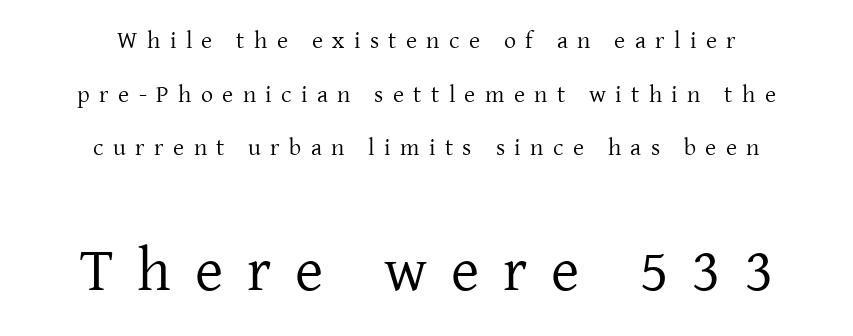
The image shows 61 px regular-weight serif type, upright; set centered, loose line spacing (2.23x), unusually wide letter spacing (+0.39 em), not underlined; the second (bottom) block is 2.54x larger; low stroke contrast and a medium x-height.
